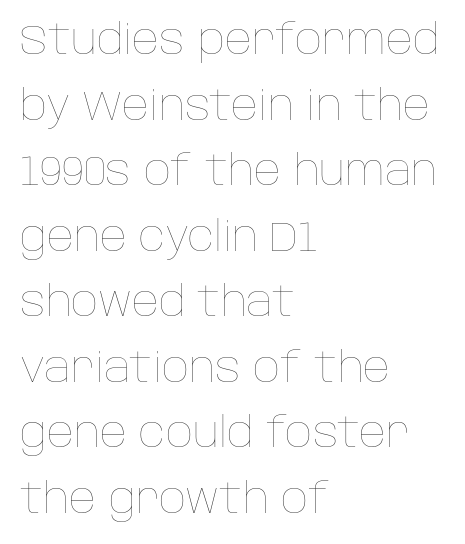
Words float on clear page, feet unadorned. This sample is left-justified, so line endings fall wherever the words run out. The lettering holds an erect, upright posture throughout. Stems here are at most as thick as an everyday book face. The line texture is even and compact thanks to regular tracking.
